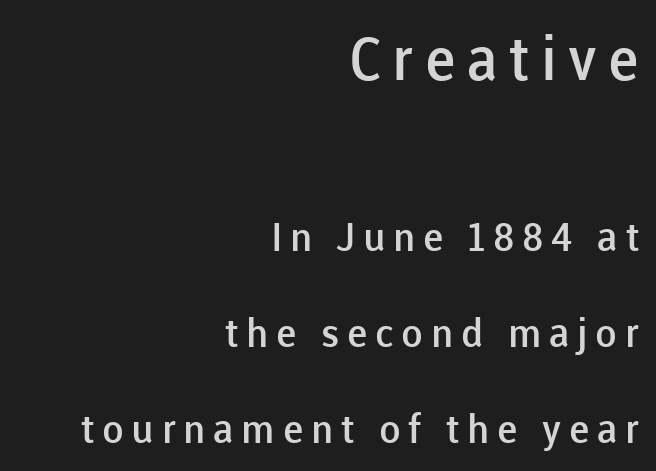
The image shows 60 px semibold sans-serif type, upright; set right-aligned, loose line spacing (2.4x), not underlined; the first (top) block is 1.5x larger; low stroke contrast and a medium x-height.
